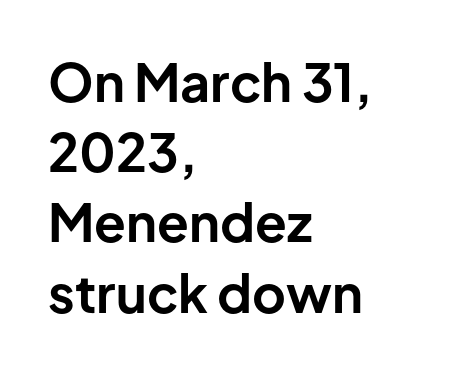
Q: Is the text bold? A: Yes.
Q: Is the text italic (slanted)? A: No, it is upright.
Q: Is the typeface a serif or a sans-serif typeface? A: Sans-serif.
Q: Is the text underlined? A: No.
Q: How is the paragraph aligned? A: Left-aligned.
Q: Is the spacing between letters normal or unusually wide? A: Normal.
Q: Is the spacing between lines tight, normal or loose? A: Normal.
Q: Width (condensed, normal, or wide)? A: Normal.
Q: Stroke contrast? A: Low.
Q: x-height? A: Medium.
Q: Monospaced? A: No.
